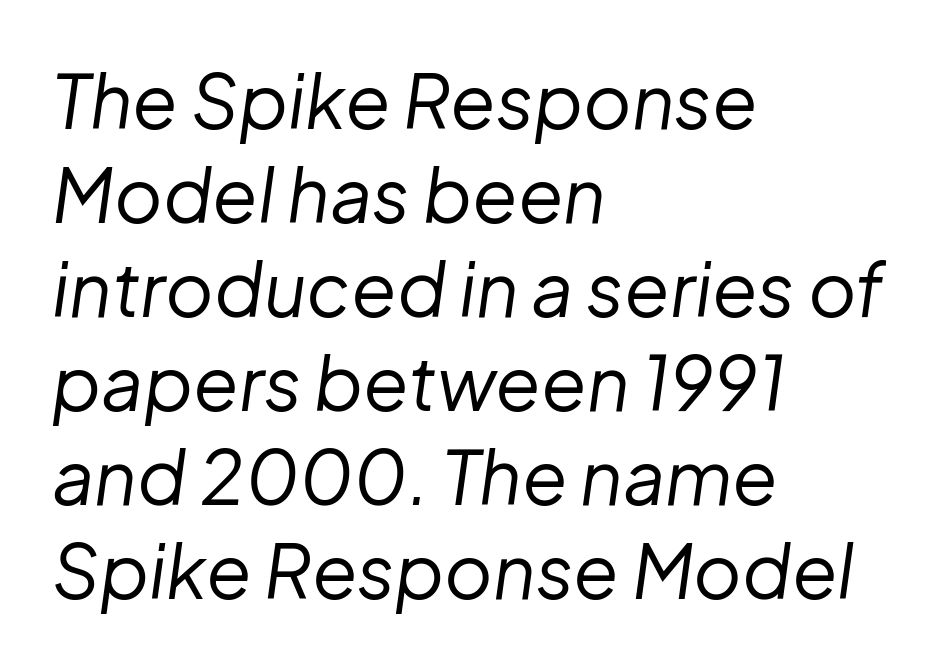
Q: Is the text bold? A: No.
Q: Is the text italic (slanted)? A: Yes, it leans right by about 8 degrees.
Q: Is the text underlined? A: No.
Q: How is the paragraph aligned? A: Left-aligned.
Q: Is the spacing between letters normal or unusually wide? A: Normal.
Q: Is the spacing between lines tight, normal or loose? A: Normal.
Q: Width (condensed, normal, or wide)? A: Normal.
Q: Stroke contrast? A: Low.
Q: x-height? A: Medium.
Q: Monospaced? A: No.
